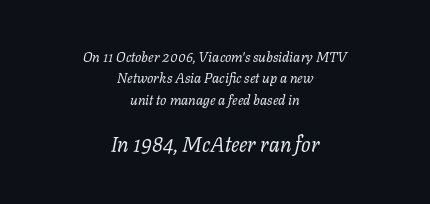
The image shows 21 px text type, italic (leaning right); set centered, normal line spacing (1.53x), normal letter spacing, not underlined; the second (bottom) block is 1.5x larger.
